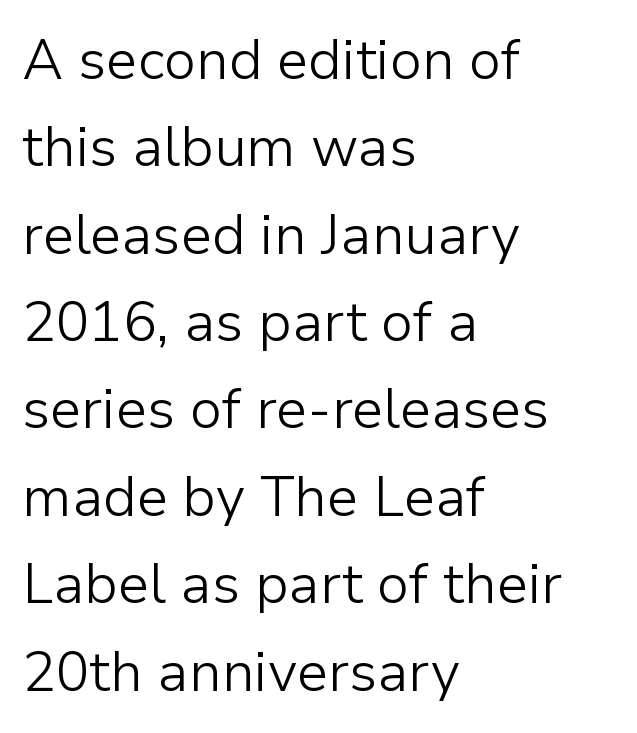
{"serif": "no", "italic": "no", "bold": "no", "weight": "light", "width": "normal", "stroke_contrast": "low", "x_height": "medium", "monospaced": "no", "underline": "no", "align": "left", "line_spacing": "normal", "line_spacing_ratio": 1.56, "letter_spacing": "normal", "letter_spacing_em": 0.0, "glyph_px": 56}
